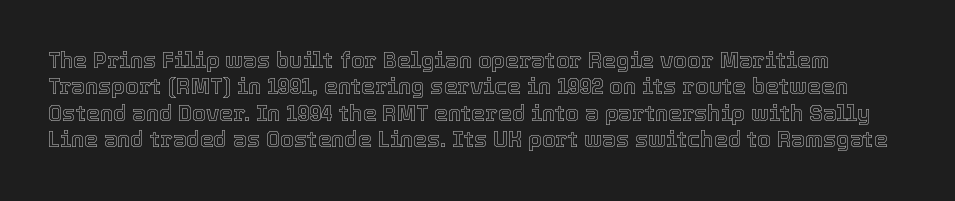
{"italic": "no", "underline": "no", "line_spacing_ratio": 1.2, "letter_spacing": "normal", "letter_spacing_em": 0.0, "glyph_px": 22}
